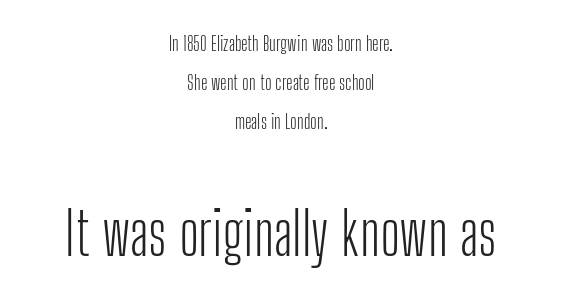
Weight: in the light-to-regular range. If you squint, the bottom block still reads clearly — it's the larger of the two. The rendering shows plain stroke endings on the letterforms — a sans-serif design. Is this a fixed-width face? No — the glyphs have proportional, varying widths.
